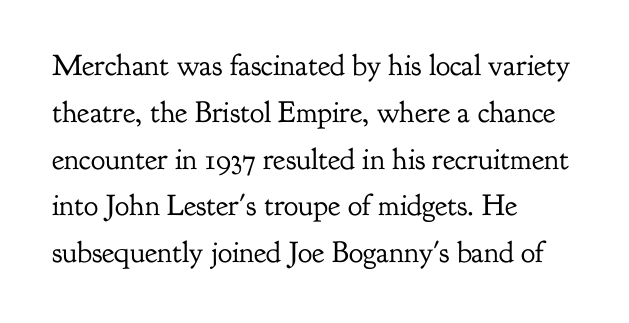
{"serif": "yes", "italic": "no", "bold": "no", "weight": "regular", "width": "normal", "stroke_contrast": "low", "x_height": "small", "monospaced": "no", "underline": "no", "align": "left", "line_spacing": "normal", "line_spacing_ratio": 1.56, "letter_spacing": "normal", "letter_spacing_em": 0.0, "glyph_px": 30}
